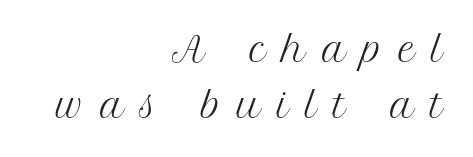
The image shows 33 px regular-weight type; set right-aligned, line spacing 1.71x, unusually wide letter spacing (+0.49 em), not underlined; medium stroke contrast and a medium x-height.
